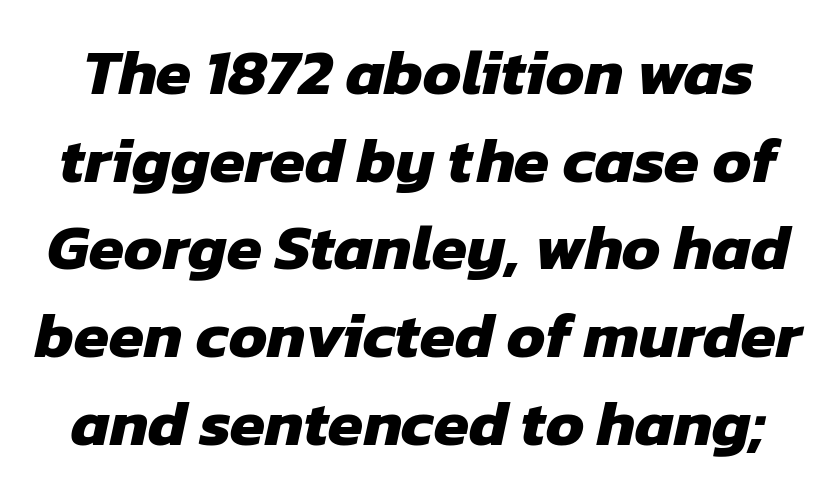
{"serif": "no", "bold": "yes", "weight": "heavy", "width": "normal", "stroke_contrast": "low", "x_height": "medium", "monospaced": "no", "underline": "no", "line_spacing": "normal", "line_spacing_ratio": 1.37, "letter_spacing": "normal", "letter_spacing_em": 0.0, "glyph_px": 64}
